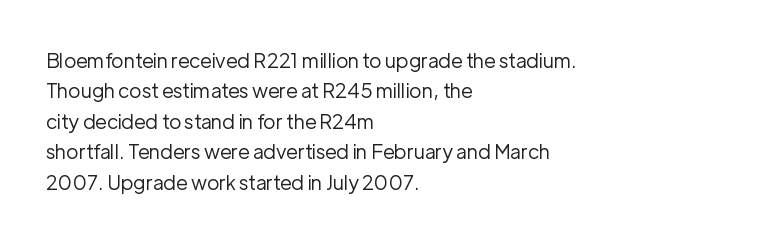
{"italic": "no", "bold": "no", "underline": "no", "align": "left", "line_spacing": "normal", "line_spacing_ratio": 1.52, "letter_spacing": "normal", "letter_spacing_em": 0.0, "glyph_px": 20}
